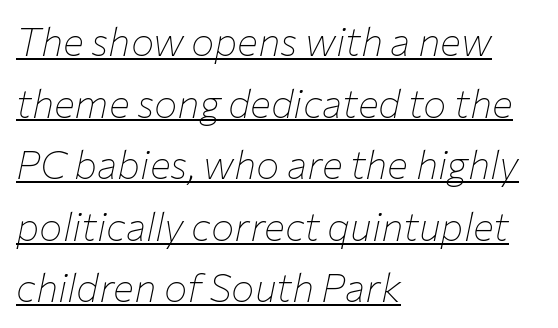
One glance says typical: line gaps are just what's usual. Spacing verdict: proportional, widths tailored to each character. The letterforms sit at book weight or below. Style check: oblique. Decoration check: the copy is underlined.
